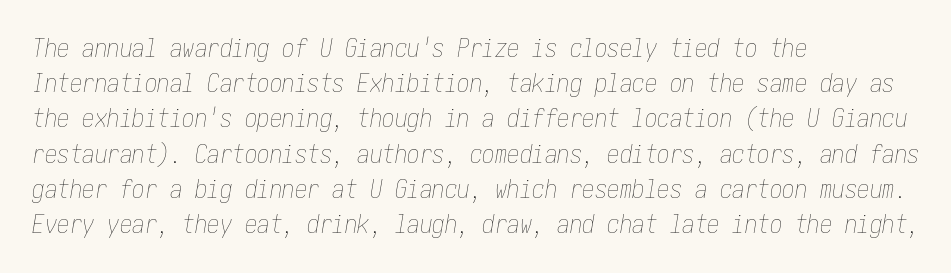
{"italic": "yes", "lean": "right", "slant_degrees": 10, "bold": "no", "underline": "no", "align": "left", "line_spacing": "normal", "line_spacing_ratio": 1.41, "letter_spacing": "normal", "letter_spacing_em": 0.0, "glyph_px": 25}
